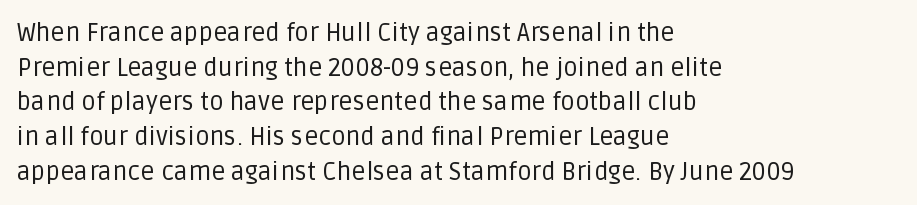
The letters stand straight up with perfectly vertical stems. The typesetter chose a ragged-right arrangement here. What's the leading like? Ordinary, nothing unusual. Nothing unusual about the tracking: characters are spaced as the font intends. Is the stroke heavy? The answer is a plain regular-or-lighter.
